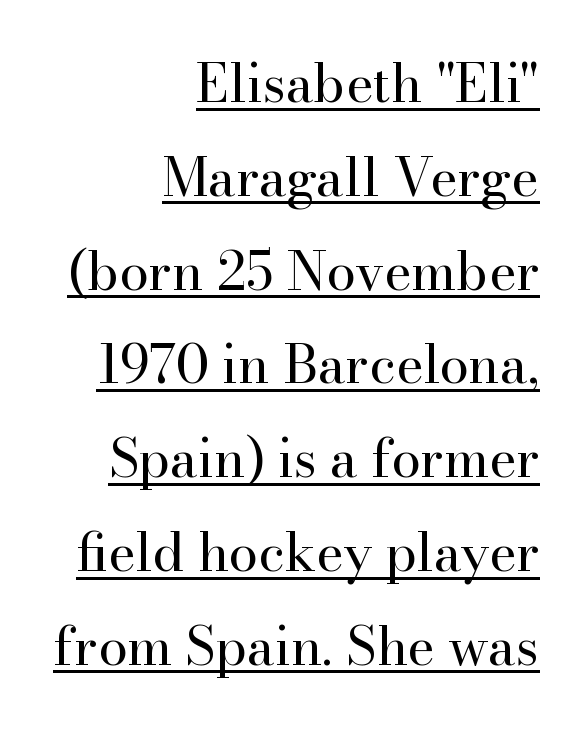
The gaps between neighbouring characters are ordinary and unremarkable. Notice how the passage keeps a crisp vertical edge on the right only. Underlined type. The face used here is seriffed, in the tradition of book romans. The type sits square on the baseline with zero lean.
